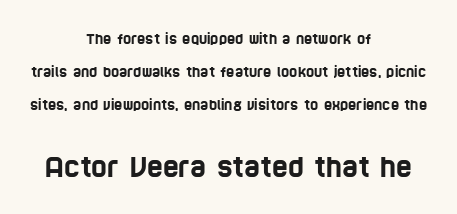
Q: Is the text underlined? A: No.
Q: How is the paragraph aligned? A: Centered.
Q: Is the spacing between letters normal or unusually wide? A: Normal.
Q: Is the spacing between lines tight, normal or loose? A: Loose.
Q: Which block of text is set in a larger size, the first (top) or the second (bottom)? A: The second (bottom) one.
